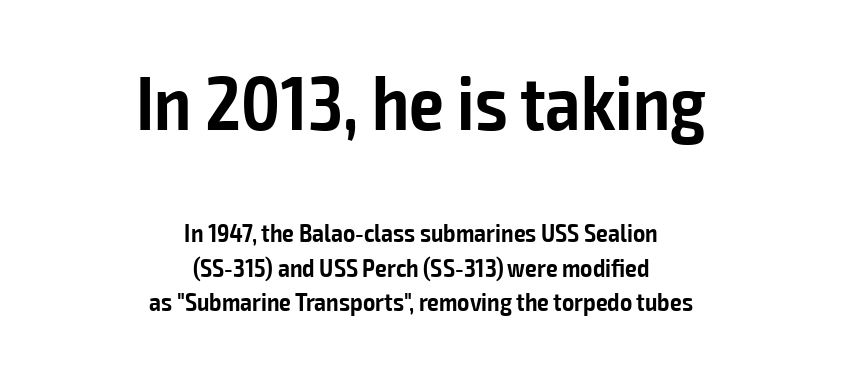
{"serif": "no", "italic": "no", "bold": "semi", "weight": "semibold", "width": "condensed", "stroke_contrast": "low", "x_height": "medium", "monospaced": "no", "underline": "no", "align": "center", "line_spacing": "normal", "line_spacing_ratio": 1.32, "letter_spacing": "normal", "letter_spacing_em": 0.0, "larger_block": "first", "size_ratio": 2.96, "glyph_px": 77}
